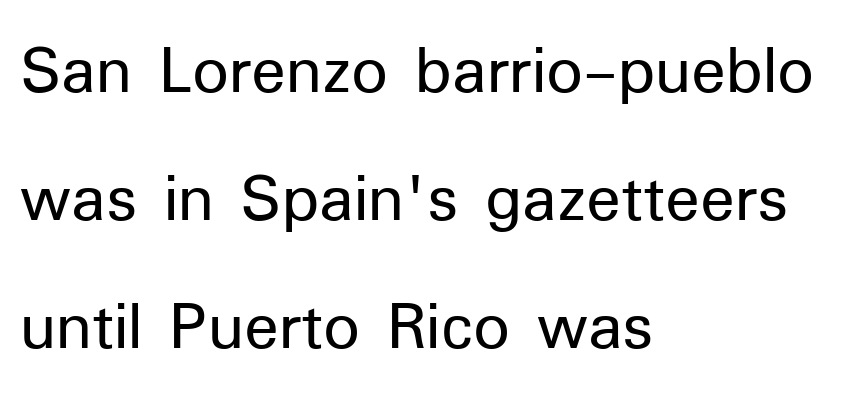
Weight class: somewhere from thin through regular. Type without underlining. The passage shown is typed in a proportional face where columns would drift. Are there feet on the stems? There aren't — it's a sans. This is the regular roman posture of the typeface.
